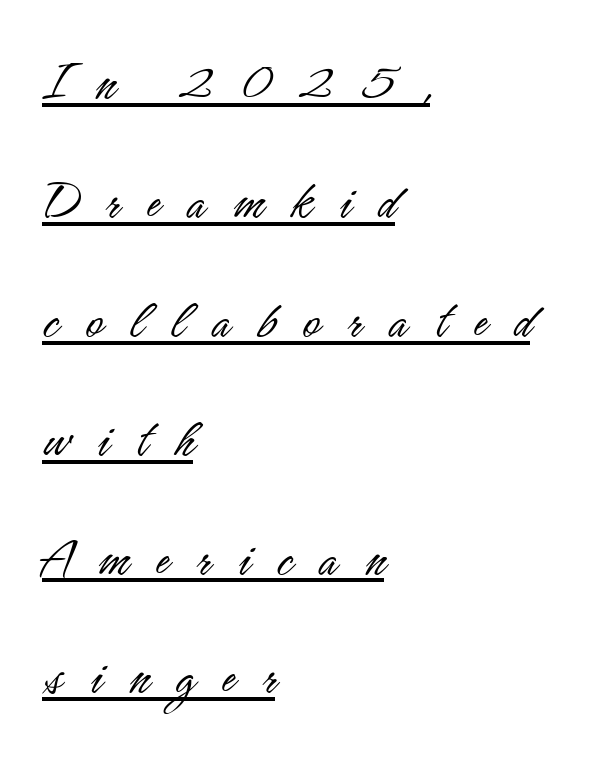
Spacing verdict: proportional, widths tailored to each character. The designer went with a sans here, leaving each stem footless. Line starts are locked; line ends wander. The vertical gap from one line to the next is large.
